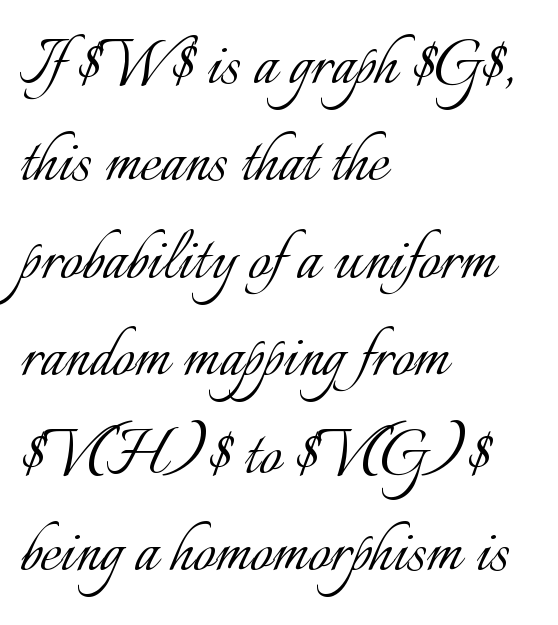
This reads as an unemphasized weight, regular at the heaviest. A typesetter would call this proportional, since set widths differ per character. No word sits above an underline.
